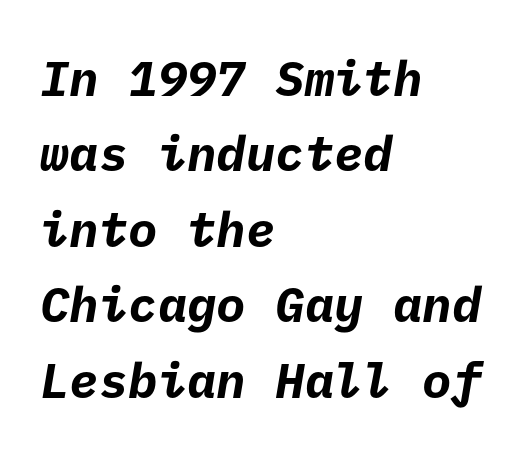
The image shows 49 px bold sans-serif type; set left-aligned, normal line spacing (1.54x), normal letter spacing, not underlined; low stroke contrast and a medium x-height.
